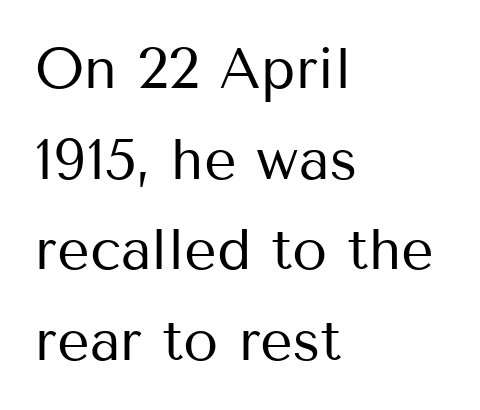
The image shows 57 px regular-weight sans-serif type, upright; set left-aligned, normal line spacing (1.59x), normal letter spacing, not underlined; medium stroke contrast and a medium x-height.
